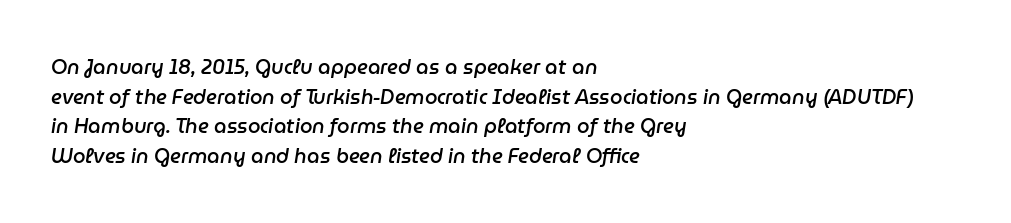
Underlining? Definitely not there. Does the lettering tilt? It does — this is italic. The line-height multiplier appears to be the usual default. Heft: intermediate — a semibold. Does extra space separate the letters? No, they use regular spacing. These lines stack with their left ends in a neat column.
